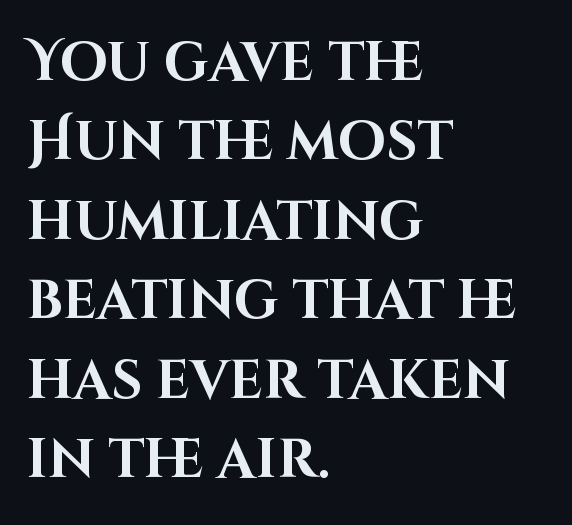
{"serif": "no", "italic": "no", "bold": "yes", "weight": "bold", "width": "normal", "stroke_contrast": "high", "x_height": "large", "monospaced": "no", "underline": "no", "align": "left", "line_spacing": "normal", "line_spacing_ratio": 1.47, "letter_spacing": "normal", "letter_spacing_em": 0.0, "glyph_px": 54}
